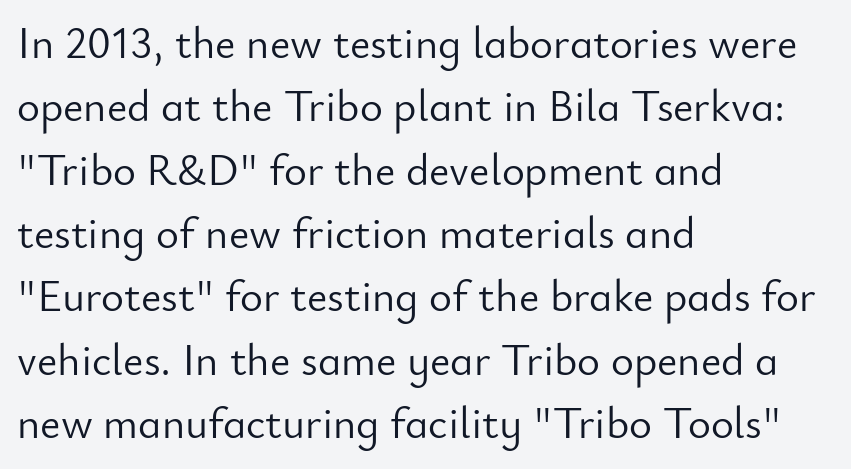
Q: Is the text bold? A: No.
Q: Is the text italic (slanted)? A: No, it is upright.
Q: Is the typeface a serif or a sans-serif typeface? A: Sans-serif.
Q: Is the text underlined? A: No.
Q: How is the paragraph aligned? A: Left-aligned.
Q: Is the spacing between letters normal or unusually wide? A: Normal.
Q: Is the spacing between lines tight, normal or loose? A: Normal.
Q: Width (condensed, normal, or wide)? A: Normal.
Q: Stroke contrast? A: Low.
Q: x-height? A: Small.
Q: Monospaced? A: No.
